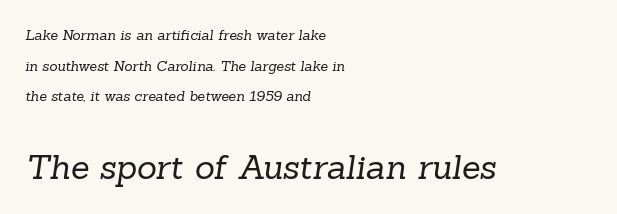
{"serif": "yes", "bold": "no", "weight": "regular", "width": "normal", "stroke_contrast": "low", "x_height": "medium", "monospaced": "no", "underline": "no", "align": "left", "line_spacing": "loose", "line_spacing_ratio": 2.18, "letter_spacing": "normal", "letter_spacing_em": 0.0, "larger_block": "second", "size_ratio": 2.43, "glyph_px": 34}
